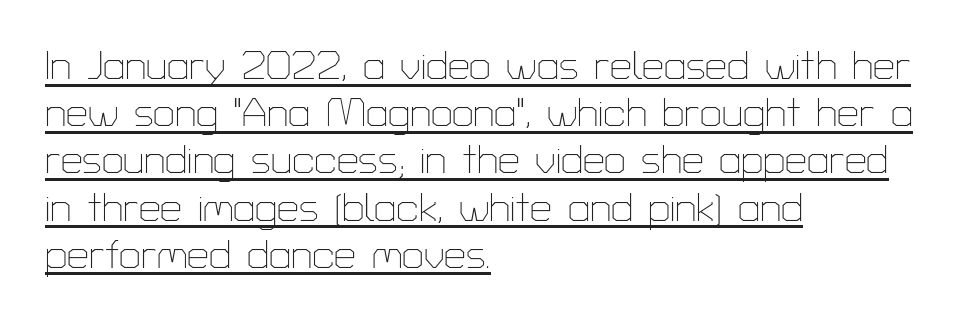
Q: Is the text bold? A: No.
Q: Is the text italic (slanted)? A: No, it is upright.
Q: Is the typeface a serif or a sans-serif typeface? A: Sans-serif.
Q: Is the text underlined? A: Yes.
Q: How is the paragraph aligned? A: Left-aligned.
Q: Is the spacing between letters normal or unusually wide? A: Normal.
Q: Width (condensed, normal, or wide)? A: Normal.
Q: Stroke contrast? A: Low.
Q: x-height? A: Medium.
Q: Monospaced? A: No.
